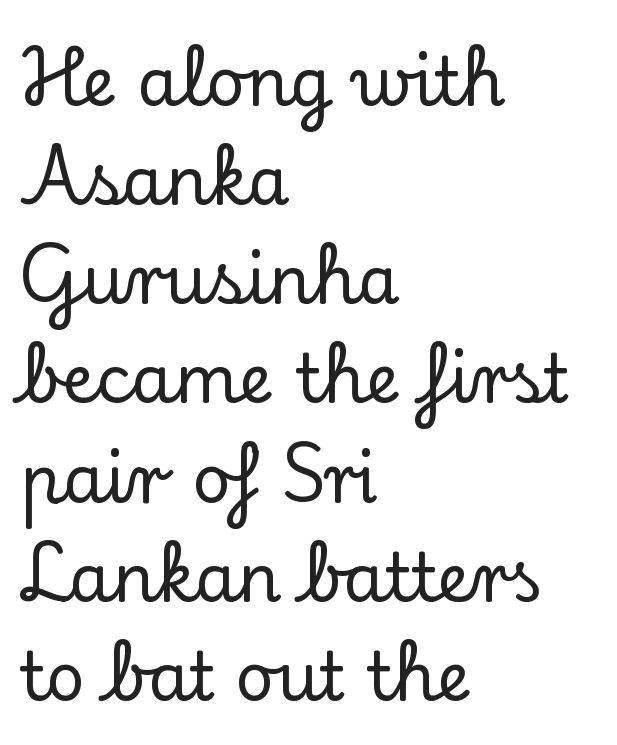
Q: Is the text italic (slanted)? A: No, it is upright.
Q: Is the typeface a serif or a sans-serif typeface? A: Serif.
Q: Is the text underlined? A: No.
Q: How is the paragraph aligned? A: Left-aligned.
Q: Is the spacing between letters normal or unusually wide? A: Normal.
Q: Is the spacing between lines tight, normal or loose? A: Normal.
Q: Width (condensed, normal, or wide)? A: Normal.
Q: Stroke contrast? A: Low.
Q: x-height? A: Small.
Q: Monospaced? A: No.
